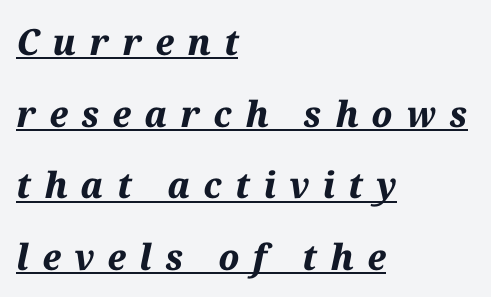
{"italic": "yes", "lean": "right", "slant_degrees": 12, "bold": "yes", "weight": "bold", "width": "normal", "stroke_contrast": "medium", "x_height": "medium", "monospaced": "no", "underline": "yes", "align": "left", "line_spacing": "loose", "line_spacing_ratio": 1.99, "letter_spacing": "wide", "letter_spacing_em": 0.37, "glyph_px": 36}
